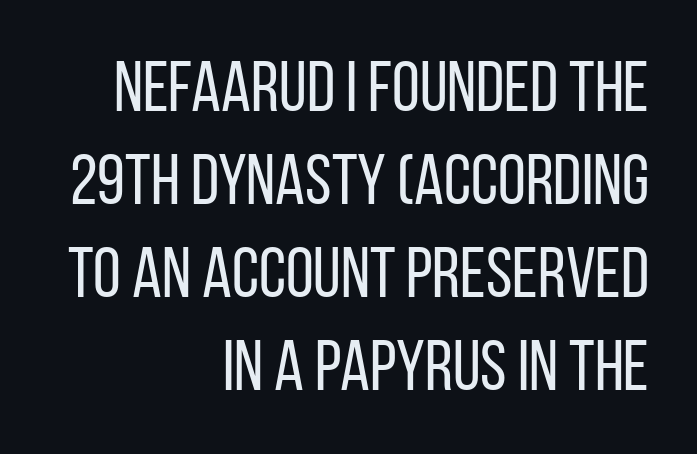
{"serif": "no", "italic": "no", "bold": "no", "weight": "regular", "width": "condensed", "stroke_contrast": "low", "x_height": "large", "monospaced": "no", "underline": "no", "align": "right", "line_spacing": "normal", "line_spacing_ratio": 1.31, "letter_spacing": "normal", "letter_spacing_em": 0.0, "glyph_px": 71}
